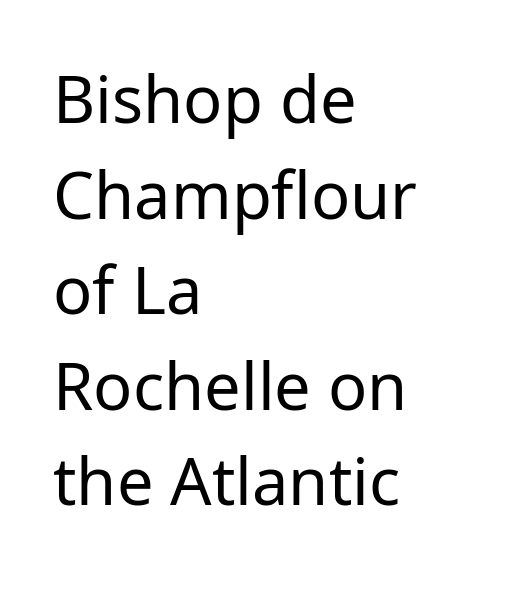
{"serif": "no", "italic": "no", "bold": "no", "weight": "regular", "width": "normal", "stroke_contrast": "low", "x_height": "medium", "monospaced": "no", "underline": "no", "align": "left", "line_spacing": "normal", "line_spacing_ratio": 1.47, "letter_spacing": "normal", "letter_spacing_em": 0.0, "glyph_px": 65}
